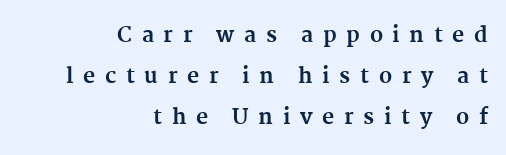
{"italic": "no", "bold": "yes", "underline": "no", "align": "right", "line_spacing": "loose", "line_spacing_ratio": 1.96, "letter_spacing": "wide", "letter_spacing_em": 0.46, "glyph_px": 21}
